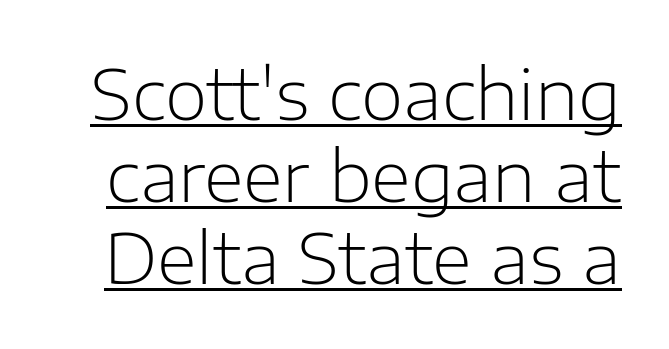
The image shows 69 px light sans-serif type, upright; set line spacing 1.19x, normal letter spacing, underlined; low stroke contrast and a medium x-height.
